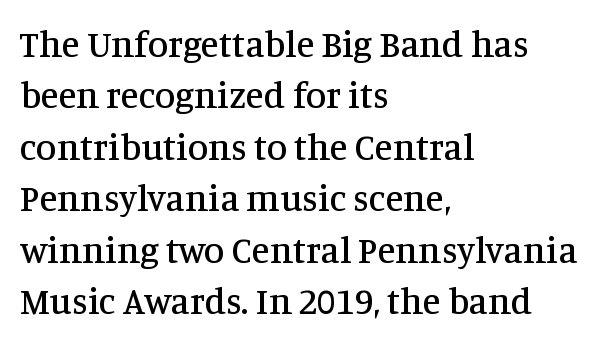
The space between consecutive lines is moderate. The tracking reads as untouched default to a designer's eye. The space beneath each line is pristine and unruled. Unlike italic type, these characters show no tilt at all. A typesetter would call this proportional, since set widths differ per character. Alignment: flush left.
